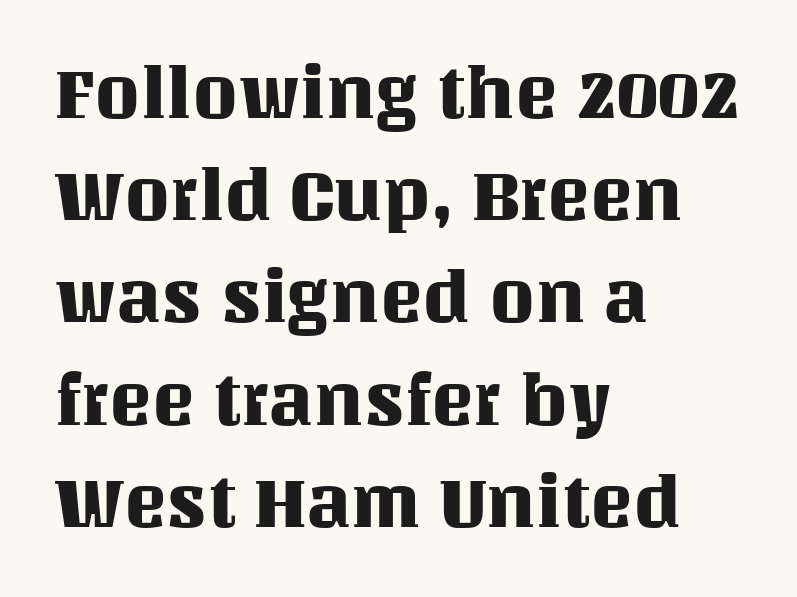
Q: Is the text italic (slanted)? A: No, it is upright.
Q: Is the text underlined? A: No.
Q: How is the paragraph aligned? A: Left-aligned.
Q: Is the spacing between letters normal or unusually wide? A: Normal.
Q: Is the spacing between lines tight, normal or loose? A: Normal.
Q: Width (condensed, normal, or wide)? A: Normal.
Q: Stroke contrast? A: Medium.
Q: x-height? A: Large.
Q: Monospaced? A: No.
